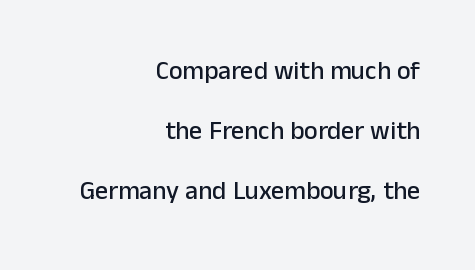
Rows of type keep a wide berth in the vertical direction. The rendering keeps characters at their native spacing. Check under the words: just untouched page. A typesetter would mark this as roman, not italic. Each line ends at the same right margin while the left side varies.
